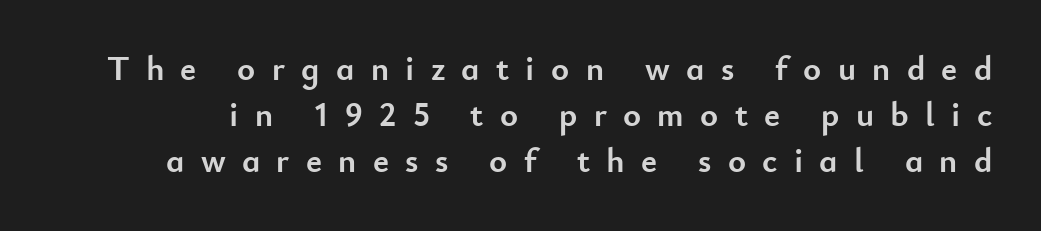
The line texture is sparse and dotted thanks to wide tracking. The letters stand straight up with perfectly vertical stems. The face used here is proportionally spaced, like ordinary book or web type. Quick note: underline off.
